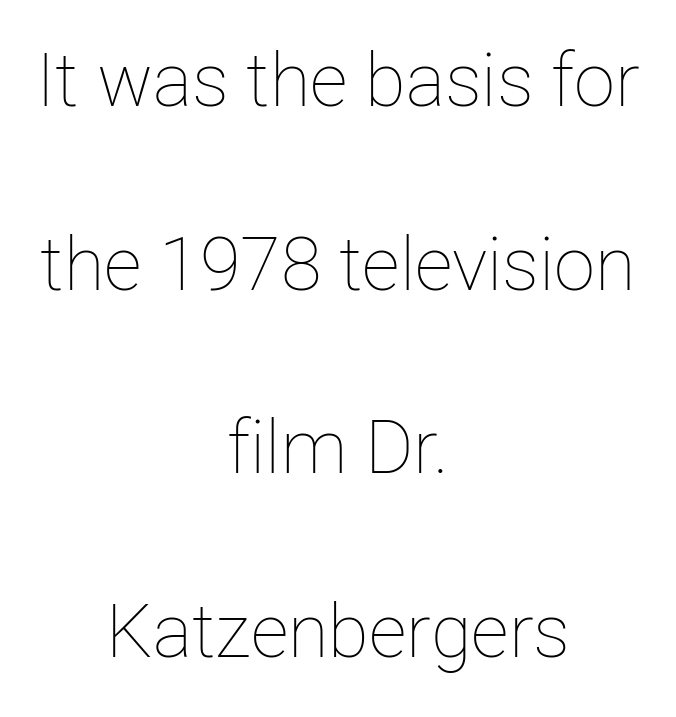
The image shows 74 px thin type, upright; set centered, loose line spacing (2.48x), normal letter spacing, not underlined; low stroke contrast and a medium x-height.
